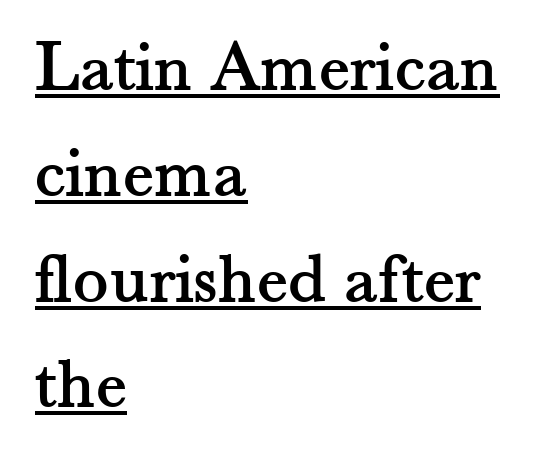
Whoever set this chose a conventional vertical rhythm. Compared with typical body copy, the letter spacing here is the same. You can tell from the footed stems that serif type was used. The lines in this sample share a left origin and differ only in where they stop. The passage shown is typed in a proportional face where columns would drift. The specimen reads as upright at a glance.
